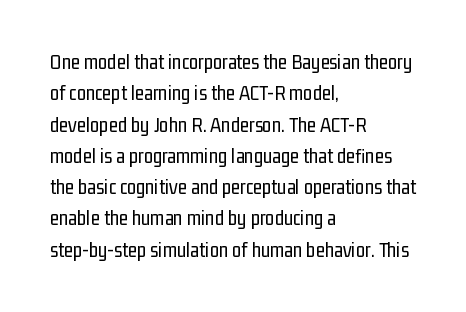
Ordinary non-slanted type is in use. Honestly, the row spacing looks completely unremarkable. These lines keep a tight, regular rhythm from letter to letter. These lines stack with their left ends in a neat column.
